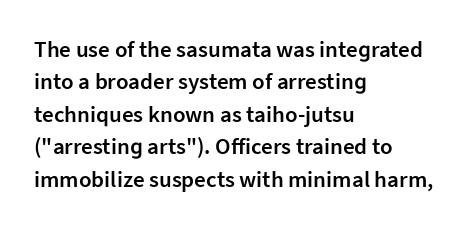
Q: Is the text bold? A: Semi-bold.
Q: Is the text italic (slanted)? A: No, it is upright.
Q: Is the text underlined? A: No.
Q: How is the paragraph aligned? A: Left-aligned.
Q: Is the spacing between letters normal or unusually wide? A: Normal.
Q: Is the spacing between lines tight, normal or loose? A: Normal.
